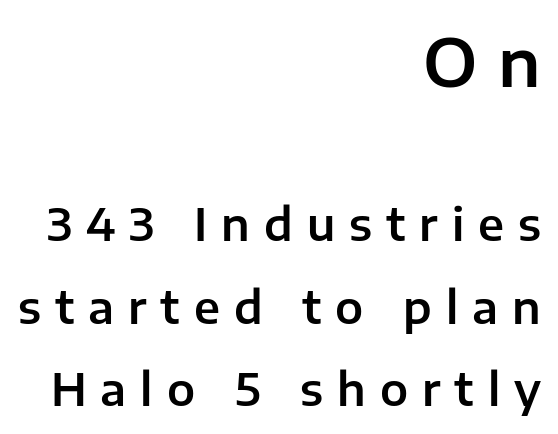
In terms of posture, this sample is upright. Note the varied advance widths — an 'i' is clearly narrower than an 'm'. The tracking jumps out immediately: characters are airy and widely separated. The baseline area is clear. In this sample the first text group is rendered at the bigger scale. Line endings align vertically; line beginnings do not.
